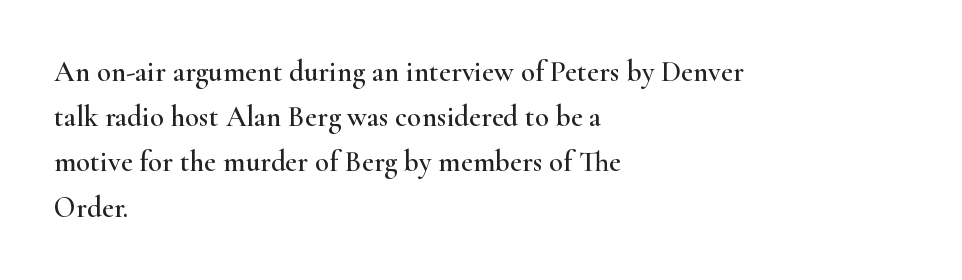
Q: Is the text italic (slanted)? A: No, it is upright.
Q: Is the typeface a serif or a sans-serif typeface? A: Serif.
Q: Is the text underlined? A: No.
Q: How is the paragraph aligned? A: Left-aligned.
Q: Is the spacing between letters normal or unusually wide? A: Normal.
Q: Is the spacing between lines tight, normal or loose? A: Normal.
Q: Width (condensed, normal, or wide)? A: Wide.
Q: Stroke contrast? A: High.
Q: x-height? A: Small.
Q: Monospaced? A: No.
